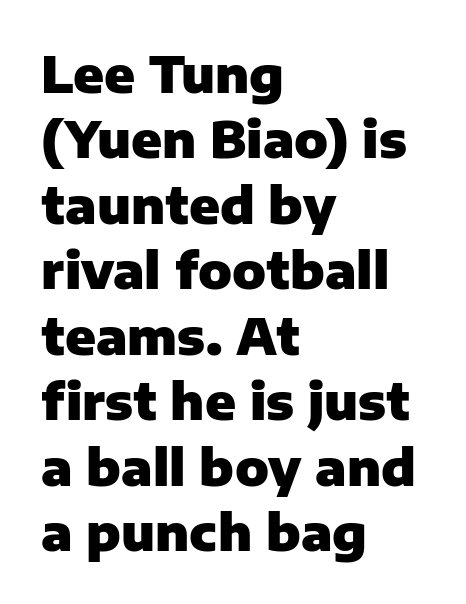
The image shows 50 px heavy sans-serif type, upright; set left-aligned, normal line spacing (1.31x), normal letter spacing, not underlined; low stroke contrast and a medium x-height.
